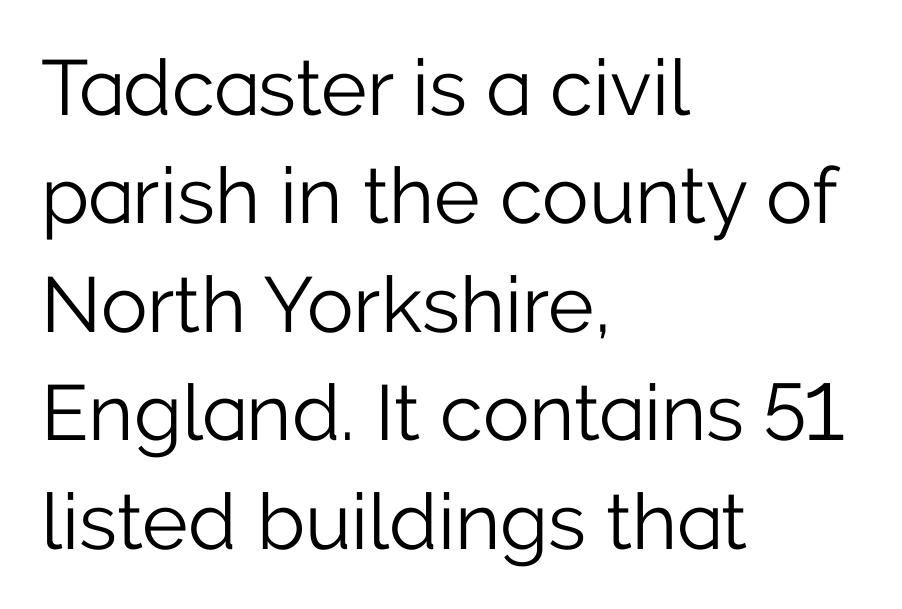
Q: Is the text bold? A: No.
Q: Is the text italic (slanted)? A: No, it is upright.
Q: Is the typeface a serif or a sans-serif typeface? A: Sans-serif.
Q: Is the text underlined? A: No.
Q: How is the paragraph aligned? A: Left-aligned.
Q: Is the spacing between letters normal or unusually wide? A: Normal.
Q: Is the spacing between lines tight, normal or loose? A: Normal.
Q: Width (condensed, normal, or wide)? A: Normal.
Q: Stroke contrast? A: Low.
Q: x-height? A: Medium.
Q: Monospaced? A: No.
